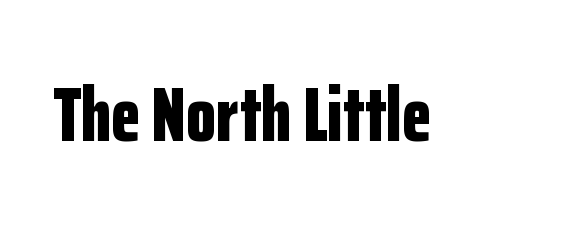
Q: Is the text bold? A: Yes.
Q: Is the text italic (slanted)? A: No, it is upright.
Q: Is the typeface a serif or a sans-serif typeface? A: Sans-serif.
Q: Is the text underlined? A: No.
Q: Is the spacing between letters normal or unusually wide? A: Normal.
Q: Width (condensed, normal, or wide)? A: Condensed.
Q: Stroke contrast? A: Low.
Q: x-height? A: Medium.
Q: Monospaced? A: No.
